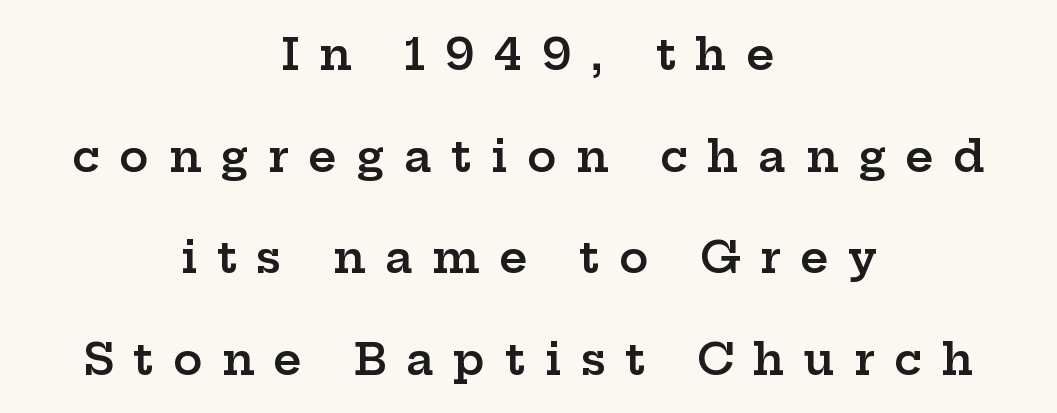
The image shows 44 px semibold, wide serif type, upright; set centered, loose line spacing (2.31x), unusually wide letter spacing (+0.44 em), not underlined; low stroke contrast and a medium x-height.
